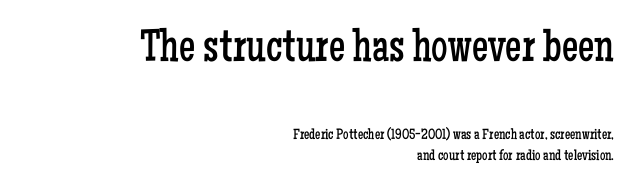
The image shows 46 px regular-weight, condensed serif type, upright; set right-aligned, normal line spacing (1.38x), normal letter spacing, not underlined; the first (top) block is 3.07x larger; low stroke contrast and a medium x-height.
